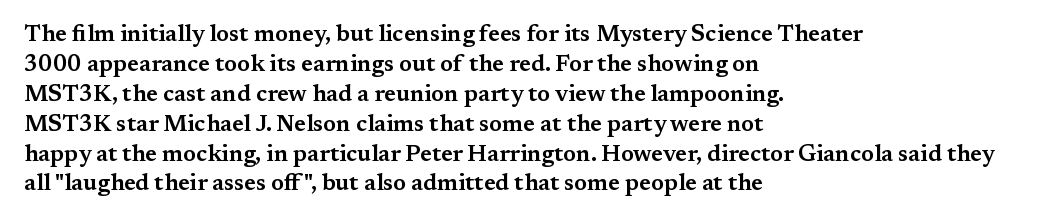
{"italic": "no", "underline": "no", "align": "left", "line_spacing": "normal", "line_spacing_ratio": 1.3, "letter_spacing": "normal", "letter_spacing_em": 0.0, "glyph_px": 23}
